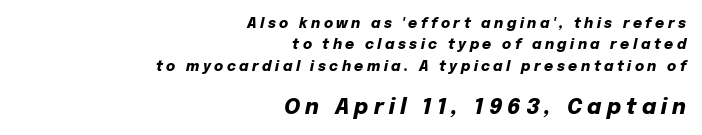
Inter-character spacing is expanded well beyond the font's built-in metrics. The whole block is typeset with a tilt. Beneath every word, the page is bare. Typeset ragged left — the right edge is the straight one.
